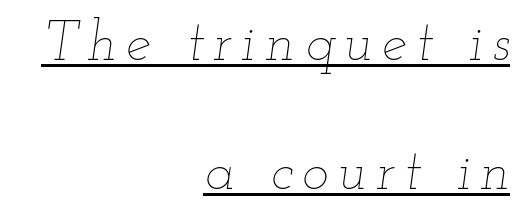
The image shows 56 px thin, wide type, italic (leaning right); set right-aligned, loose line spacing (2.3x), underlined; low stroke contrast and a small x-height.
